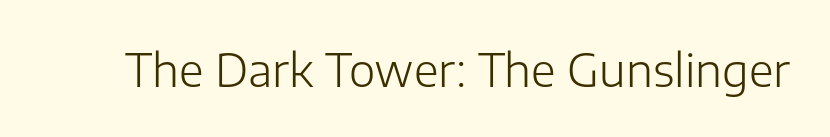
The image shows 45 px light sans-serif type, upright; set normal letter spacing, not underlined; low stroke contrast and a medium x-height.
